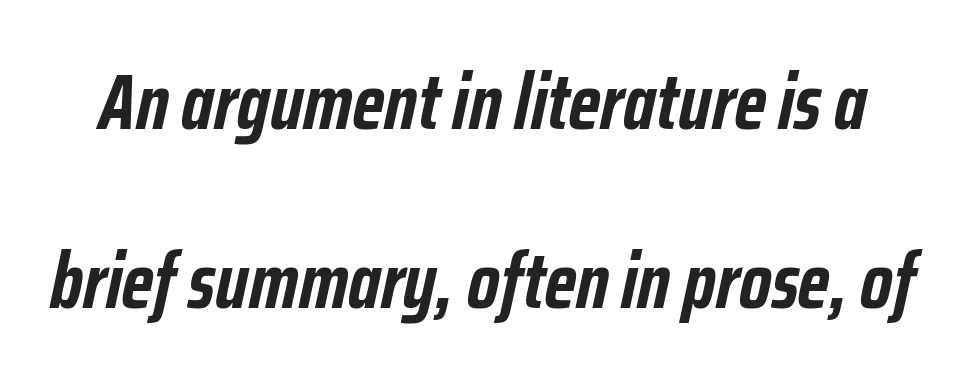
The image shows 79 px semibold, condensed type, italic (leaning right); set loose line spacing (2.26x), normal letter spacing, not underlined; low stroke contrast and a medium x-height.
